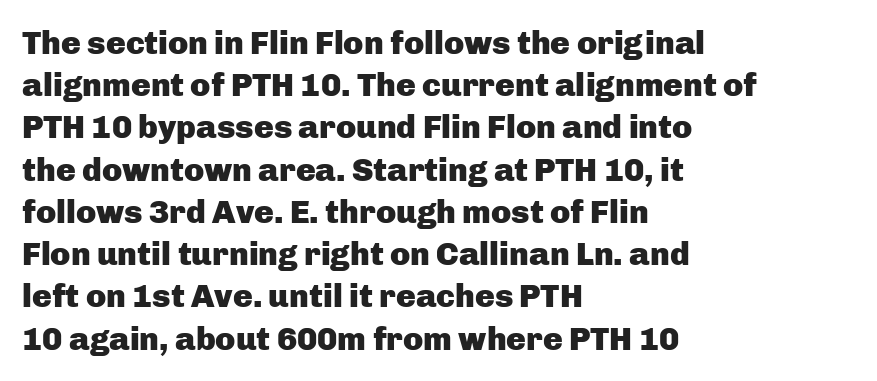
What stands out about the letter spacing? Nothing — it is the standard amount. Grotesque or geometric, the face here clearly has no serifs. On the weight axis this lands at bold, roughly 700. Each letter keeps its own natural width here, so spacing adapts to shape.
